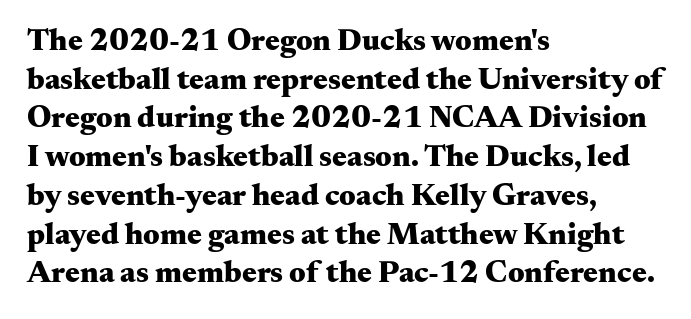
{"serif": "yes", "italic": "no", "bold": "yes", "weight": "heavy", "width": "wide", "stroke_contrast": "medium", "x_height": "small", "monospaced": "no", "underline": "no", "align": "left", "line_spacing": "normal", "line_spacing_ratio": 1.25, "letter_spacing": "normal", "letter_spacing_em": 0.0, "glyph_px": 31}
